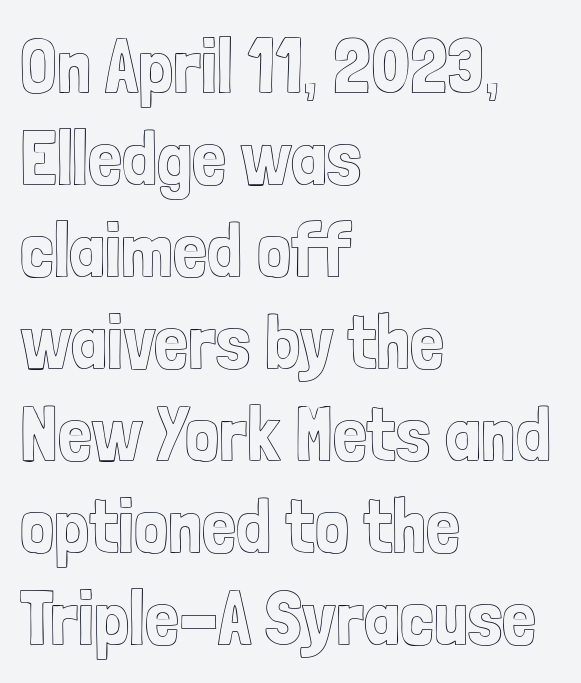
{"italic": "no", "width": "condensed", "x_height": "medium", "monospaced": "no", "underline": "no", "align": "left", "line_spacing_ratio": 1.21, "letter_spacing": "normal", "letter_spacing_em": 0.0, "glyph_px": 76}
